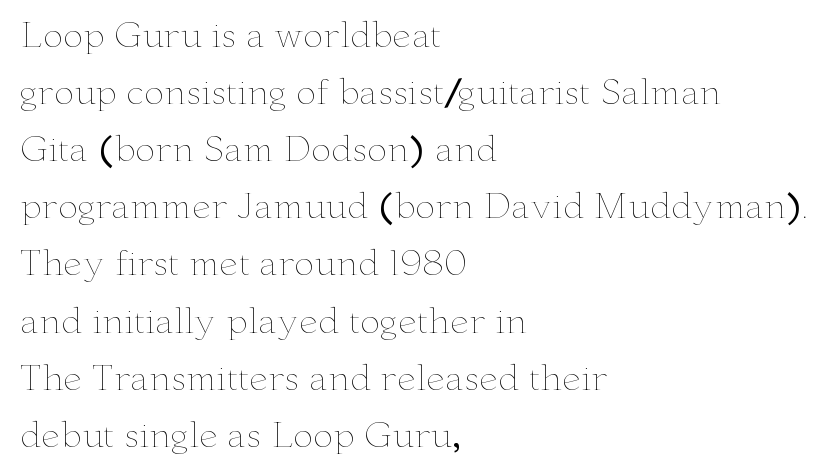
Is this a fixed-width face? No — the glyphs have proportional, varying widths. Style check: upright. Reading down the column, the eye jumps a familiar distance to each next line. This reads as an unemphasized weight, regular at the heaviest. Honestly, the letter spacing is just normal — you wouldn't notice it. Lines of text with bare space underneath.
